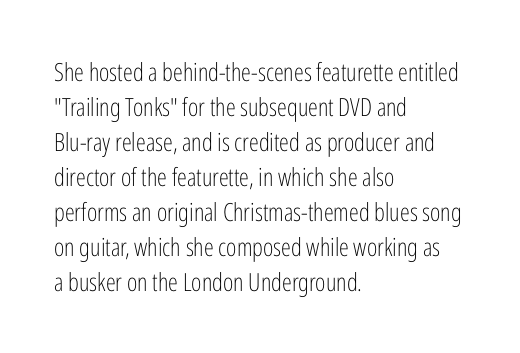
{"italic": "no", "bold": "no", "underline": "no", "align": "left", "line_spacing": "normal", "line_spacing_ratio": 1.4, "letter_spacing": "normal", "letter_spacing_em": 0.0, "glyph_px": 25}
